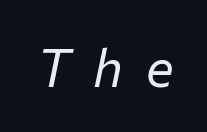
{"italic": "yes", "lean": "right", "slant_degrees": 12, "bold": "no", "weight": "regular", "width": "normal", "stroke_contrast": "low", "x_height": "medium", "monospaced": "no", "underline": "no", "letter_spacing": "wide", "letter_spacing_em": 0.44, "glyph_px": 52}
